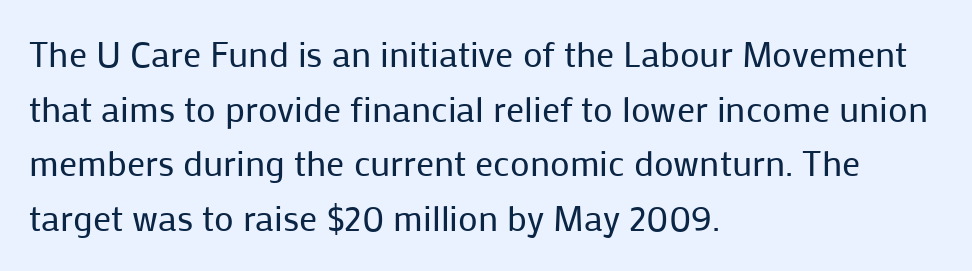
These lines were composed using upright roman letters. The lines are quadded left. Letterform terminals end flat and unadorned throughout the passage. The face used here is proportionally spaced, like ordinary book or web type. Each row of text sits above clean, open space. Heft: none added — not bold.
